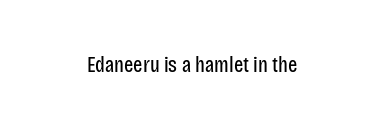
The image shows 22 px text type, upright; set centered, normal letter spacing, not underlined.
